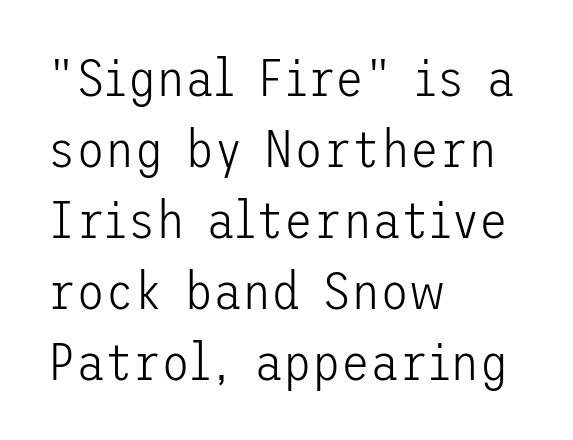
The image shows 53 px light sans-serif type, upright; set left-aligned, normal line spacing (1.34x), normal letter spacing, not underlined; low stroke contrast and a medium x-height.
